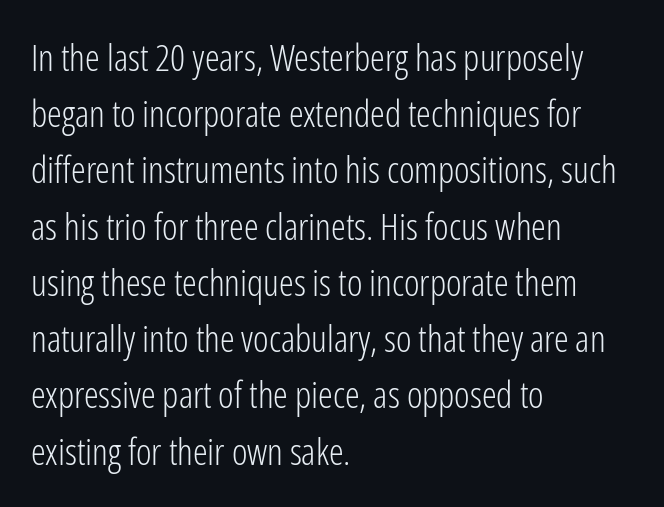
The image shows 37 px light, condensed sans-serif type, upright; set left-aligned, normal line spacing (1.52x), normal letter spacing, not underlined; low stroke contrast and a medium x-height.
